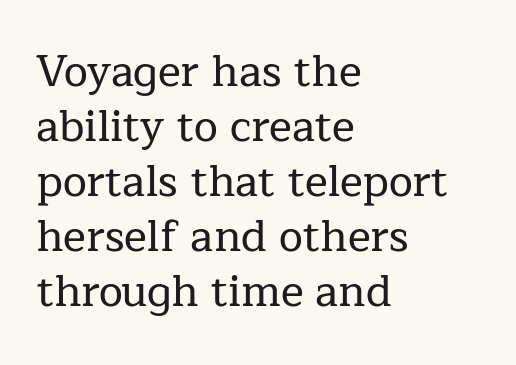
Q: Is the text italic (slanted)? A: No, it is upright.
Q: Is the typeface a serif or a sans-serif typeface? A: Serif.
Q: Is the text underlined? A: No.
Q: How is the paragraph aligned? A: Left-aligned.
Q: Is the spacing between letters normal or unusually wide? A: Normal.
Q: Is the spacing between lines tight, normal or loose? A: Normal.
Q: Width (condensed, normal, or wide)? A: Normal.
Q: Stroke contrast? A: Low.
Q: x-height? A: Medium.
Q: Monospaced? A: No.
